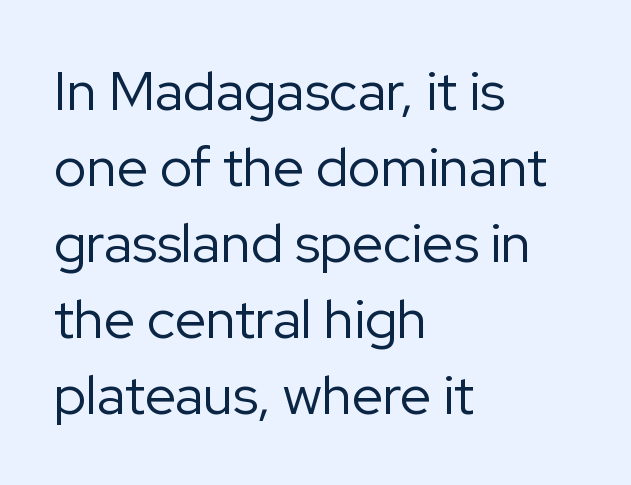
{"serif": "no", "italic": "no", "bold": "no", "weight": "regular", "width": "normal", "stroke_contrast": "low", "x_height": "medium", "monospaced": "no", "underline": "no", "align": "left", "line_spacing": "normal", "line_spacing_ratio": 1.38, "letter_spacing": "normal", "letter_spacing_em": 0.0, "glyph_px": 55}
